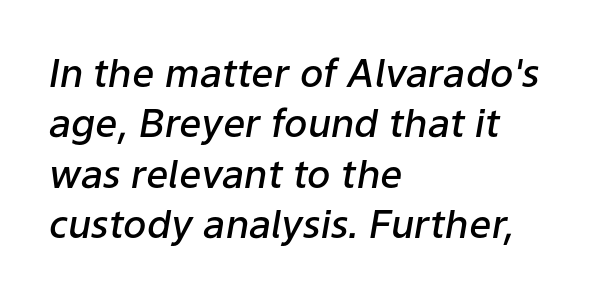
The paragraph has a hard left edge and a soft right edge. Would a proofreader flag this as italicized? Yes. Tracking here is standard; glyphs follow each other at the usual distance. Does the weight exceed regular? Yes, but only to semibold. Compared with typical paragraphs, the rows here are spaced about the same.
